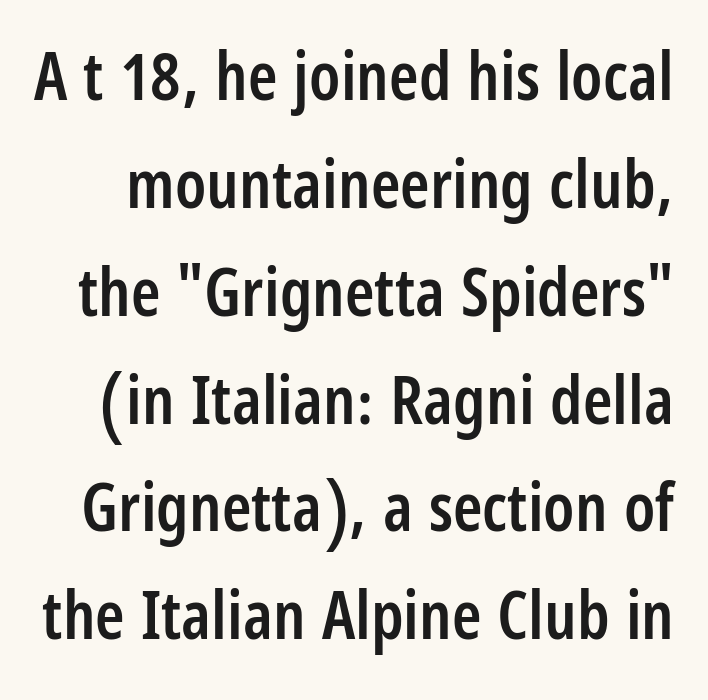
The image shows 67 px semibold, condensed sans-serif type, upright; set normal line spacing (1.61x), normal letter spacing, not underlined; low stroke contrast and a large x-height.
